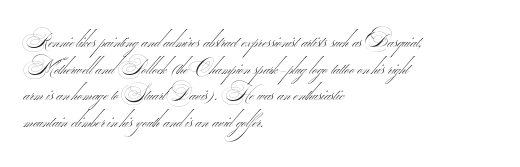
Decoration check: the copy has no underline. Between one letter and the next there's only the usual sliver of space. This sample is left-justified, so line endings fall wherever the words run out. The typeface has the unassuming heft of standard copy or less. Quick note: interline space is typical.
